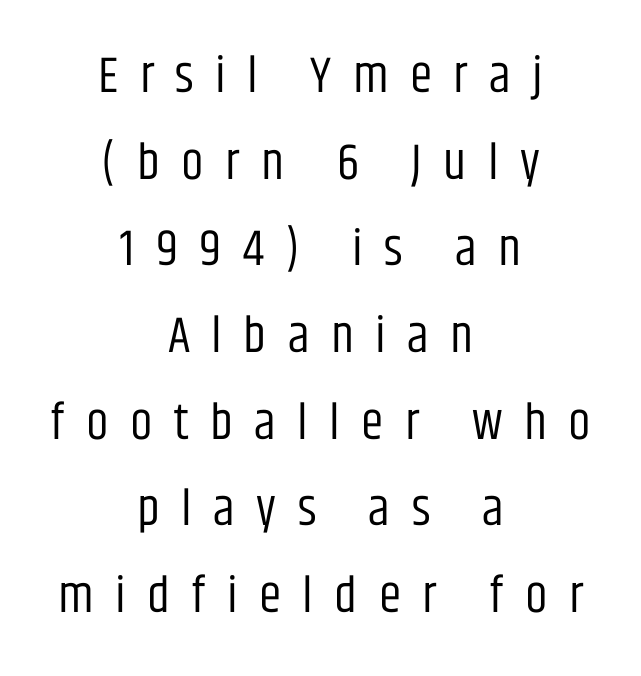
{"serif": "no", "italic": "no", "bold": "no", "weight": "regular", "width": "condensed", "stroke_contrast": "low", "x_height": "large", "monospaced": "no", "underline": "no", "align": "center", "line_spacing": "normal", "line_spacing_ratio": 1.7, "letter_spacing": "wide", "letter_spacing_em": 0.42, "glyph_px": 51}
